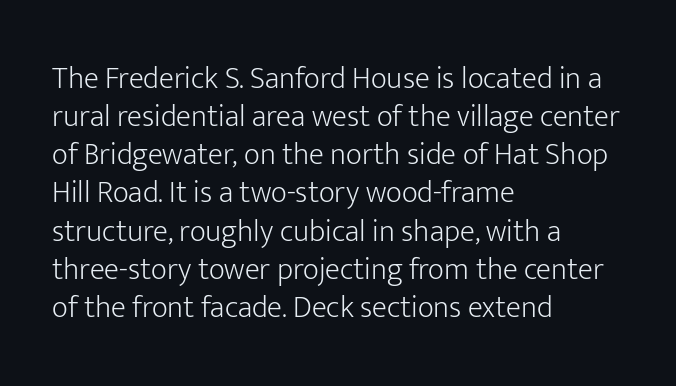
The image shows 31 px light sans-serif type, upright; set left-aligned, line spacing 1.23x, normal letter spacing, not underlined; low stroke contrast and a medium x-height.
